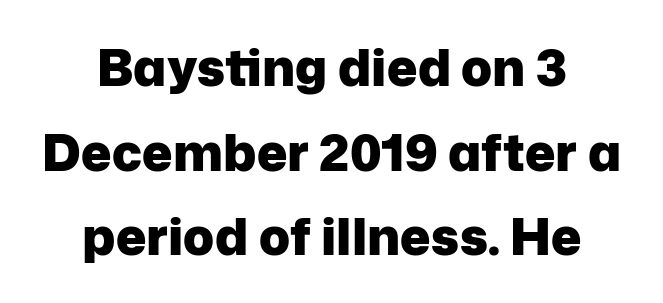
Note the varied advance widths — an 'i' is clearly narrower than an 'm'. Nothing sits at the stroke ends, so this counts as sans-serif. Does the copy run flush right? No — it is centered line by line. This sample keeps an unexceptional amount of space between lines. Characters remain perfectly vertical along every line. The passage shown has conventional tracking throughout.
